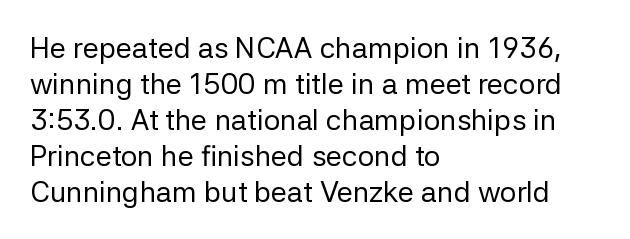
{"serif": "no", "italic": "no", "bold": "no", "weight": "regular", "width": "normal", "stroke_contrast": "low", "x_height": "medium", "monospaced": "no", "underline": "no", "align": "left", "line_spacing_ratio": 1.24, "letter_spacing": "normal", "letter_spacing_em": 0.0, "glyph_px": 29}
